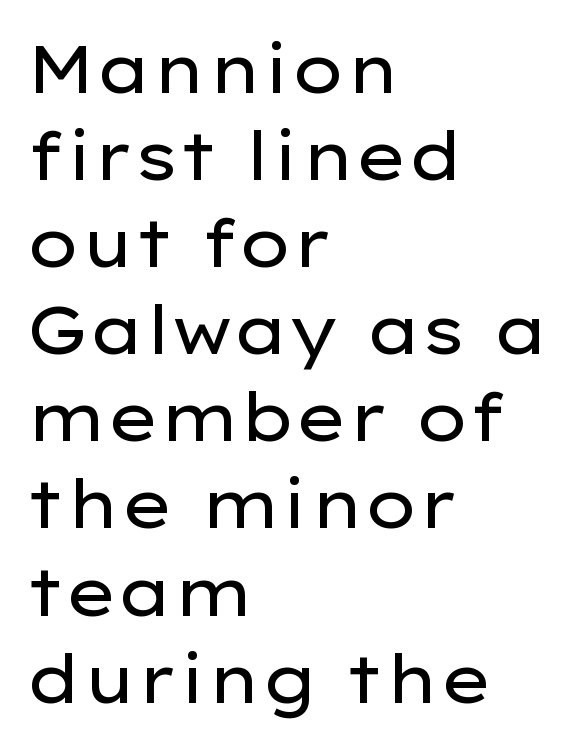
The image shows 67 px regular-weight, wide sans-serif type, upright; set left-aligned, normal line spacing (1.3x), normal letter spacing, not underlined; low stroke contrast and a medium x-height.
